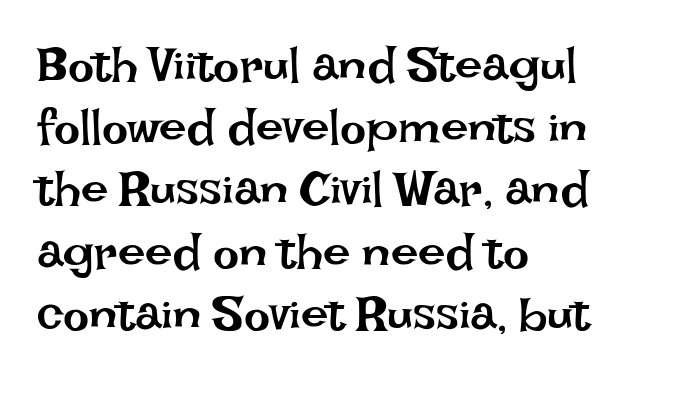
{"italic": "no", "bold": "no", "weight": "regular", "width": "normal", "stroke_contrast": "low", "x_height": "large", "monospaced": "no", "underline": "no", "align": "left", "line_spacing": "normal", "line_spacing_ratio": 1.27, "letter_spacing": "normal", "letter_spacing_em": 0.0, "glyph_px": 49}
